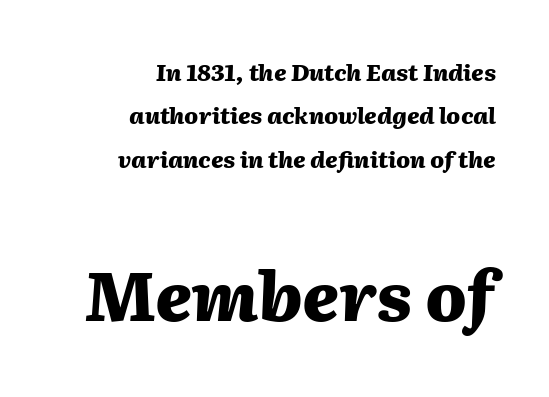
A bare baseline throughout the passage. The compositor pushed each line to the right boundary. Typesetter's note — lower block bumped up in size, upper block left smaller. Look at the tracking — it's just the regular setting, nothing added. You could not count columns in this text — the font is proportionally spaced. In terms of posture, this sample is oblique.
